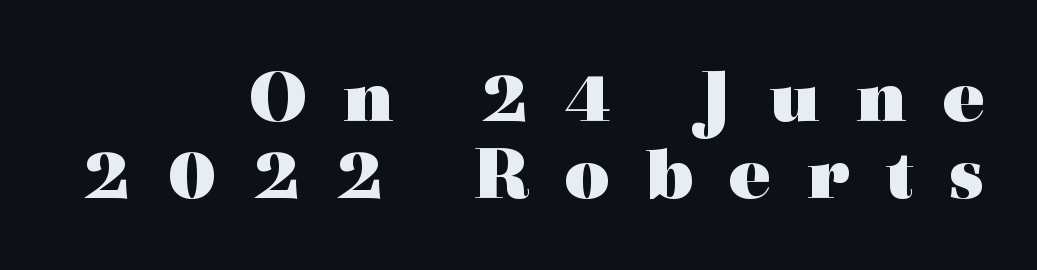
Q: Is the text bold? A: Yes.
Q: Is the text italic (slanted)? A: No, it is upright.
Q: Is the typeface a serif or a sans-serif typeface? A: Serif.
Q: Is the text underlined? A: No.
Q: How is the paragraph aligned? A: Right-aligned.
Q: Is the spacing between letters normal or unusually wide? A: Unusually wide.
Q: Is the spacing between lines tight, normal or loose? A: Tight.
Q: Width (condensed, normal, or wide)? A: Wide.
Q: x-height? A: Medium.
Q: Monospaced? A: No.
